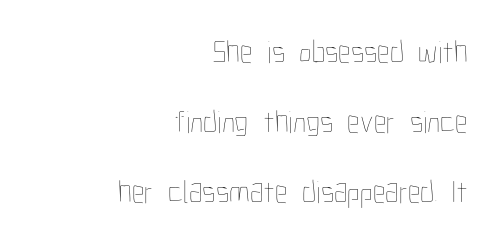
Q: Is the text bold? A: No.
Q: Is the text italic (slanted)? A: No, it is upright.
Q: Is the text underlined? A: No.
Q: How is the paragraph aligned? A: Right-aligned.
Q: Is the spacing between letters normal or unusually wide? A: Normal.
Q: Is the spacing between lines tight, normal or loose? A: Loose.
Q: Width (condensed, normal, or wide)? A: Condensed.
Q: Stroke contrast? A: Low.
Q: x-height? A: Medium.
Q: Monospaced? A: No.
